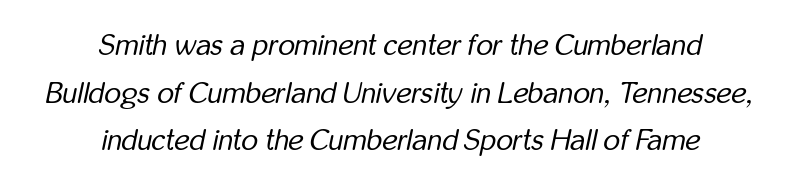
{"italic": "yes", "lean": "right", "slant_degrees": 12, "bold": "no", "weight": "regular", "width": "condensed", "stroke_contrast": "low", "x_height": "medium", "monospaced": "no", "underline": "no", "align": "center", "line_spacing": "normal", "line_spacing_ratio": 1.64, "letter_spacing": "normal", "letter_spacing_em": 0.0, "glyph_px": 29}
